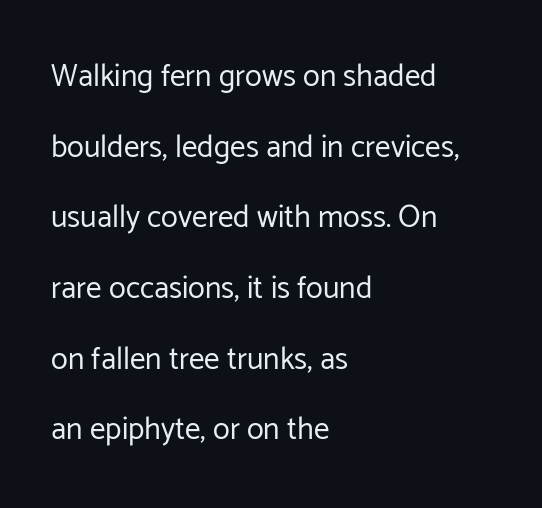
{"serif": "no", "italic": "no", "bold": "no", "weight": "regular", "width": "normal", "stroke_contrast": "low", "x_height": "medium", "monospaced": "no", "underline": "no", "align": "left", "line_spacing": "loose", "line_spacing_ratio": 2.28, "letter_spacing": "normal", "letter_spacing_em": 0.0, "glyph_px": 31}
